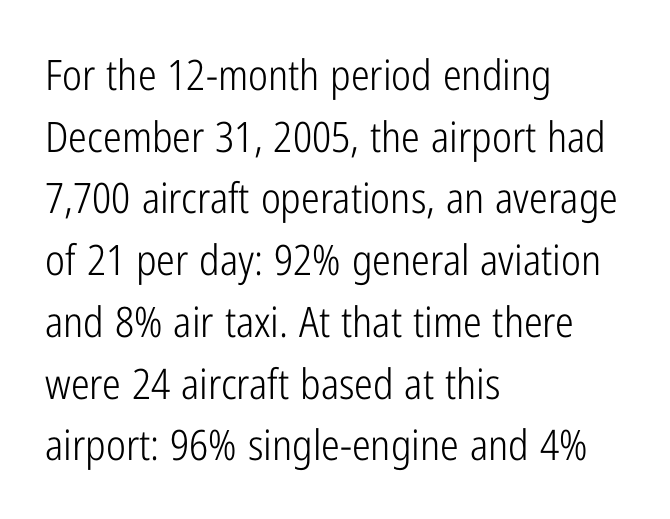
Quick note: underline off. The face used here is proportionally spaced, like ordinary book or web type. The horizontal fit of the characters is conventional and even. Whoever set this chose a conventional vertical rhythm. Stems and bowls with no extra thickness — not bold.
